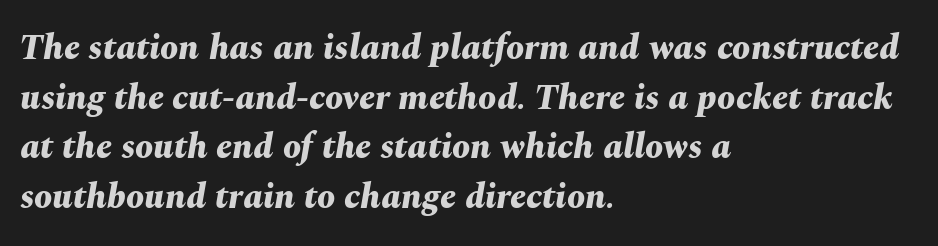
Q: Is the text bold? A: Yes.
Q: Is the text italic (slanted)? A: Yes, it leans right by about 10 degrees.
Q: Is the text underlined? A: No.
Q: How is the paragraph aligned? A: Left-aligned.
Q: Is the spacing between letters normal or unusually wide? A: Normal.
Q: Is the spacing between lines tight, normal or loose? A: Normal.
Q: Width (condensed, normal, or wide)? A: Normal.
Q: Stroke contrast? A: Medium.
Q: x-height? A: Medium.
Q: Monospaced? A: No.
